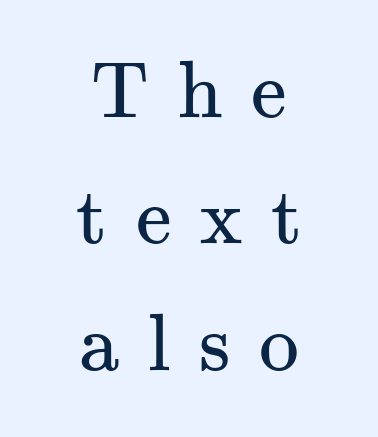
Q: Is the text bold? A: No.
Q: Is the text italic (slanted)? A: No, it is upright.
Q: Is the typeface a serif or a sans-serif typeface? A: Serif.
Q: Is the text underlined? A: No.
Q: How is the paragraph aligned? A: Centered.
Q: Is the spacing between letters normal or unusually wide? A: Unusually wide.
Q: Is the spacing between lines tight, normal or loose? A: Normal.
Q: Width (condensed, normal, or wide)? A: Normal.
Q: Stroke contrast? A: Medium.
Q: x-height? A: Small.
Q: Monospaced? A: No.
